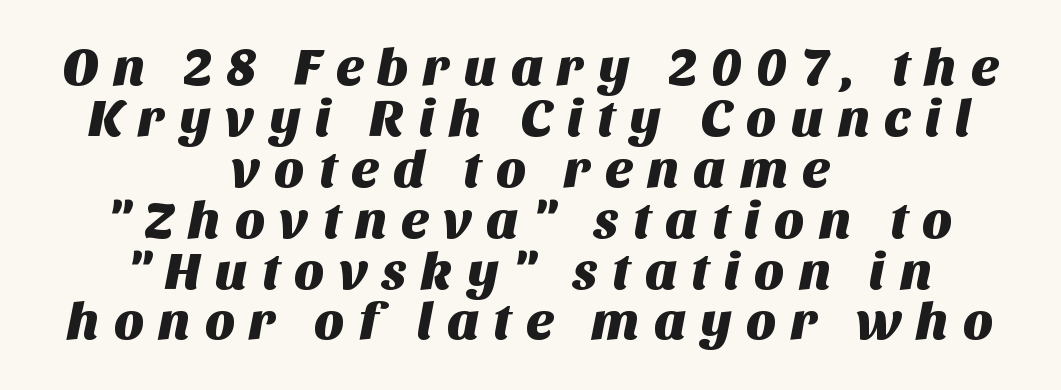
{"serif": "no", "width": "normal", "stroke_contrast": "medium", "x_height": "large", "monospaced": "no", "underline": "no", "align": "center", "line_spacing": "tight", "line_spacing_ratio": 0.96, "letter_spacing": "wide", "letter_spacing_em": 0.25, "glyph_px": 53}
